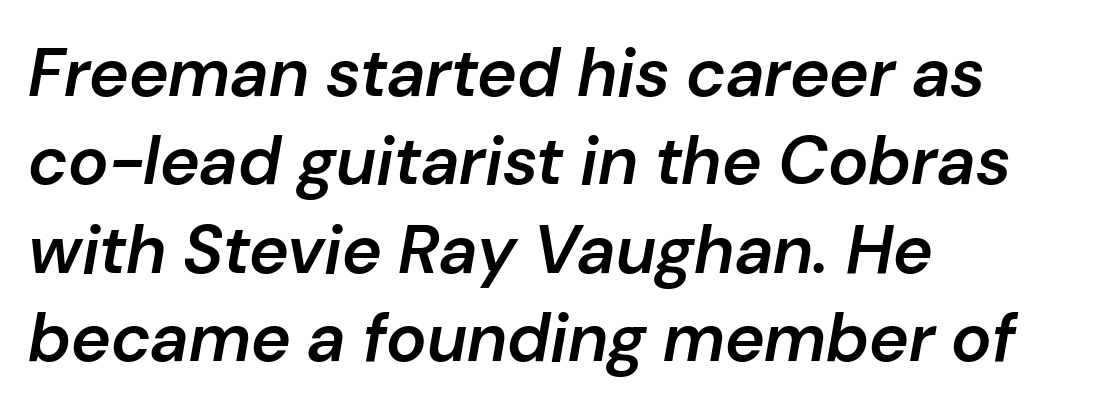
The image shows 68 px semibold type, italic (leaning right); set left-aligned, normal line spacing (1.3x), normal letter spacing, not underlined; low stroke contrast and a medium x-height.
